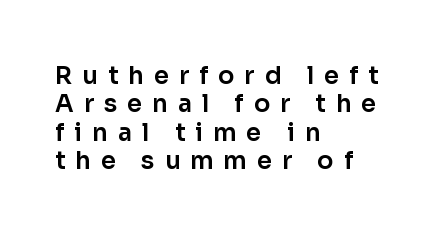
Q: Is the text italic (slanted)? A: No, it is upright.
Q: Is the text underlined? A: No.
Q: How is the paragraph aligned? A: Left-aligned.
Q: Is the spacing between letters normal or unusually wide? A: Unusually wide.
